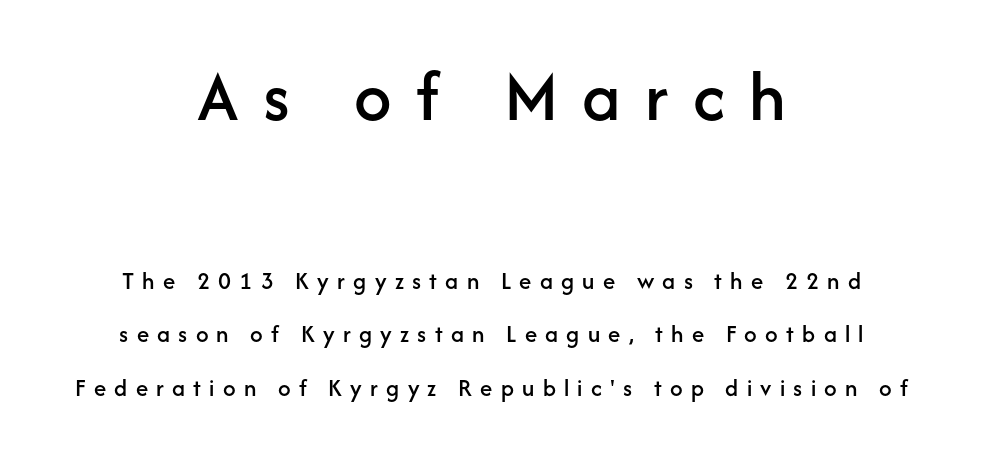
Q: Is the text italic (slanted)? A: No, it is upright.
Q: Is the typeface a serif or a sans-serif typeface? A: Sans-serif.
Q: Is the text underlined? A: No.
Q: How is the paragraph aligned? A: Centered.
Q: Is the spacing between letters normal or unusually wide? A: Unusually wide.
Q: Is the spacing between lines tight, normal or loose? A: Loose.
Q: Which block of text is set in a larger size, the first (top) or the second (bottom)? A: The first (top) one.
Q: Width (condensed, normal, or wide)? A: Normal.
Q: Stroke contrast? A: Low.
Q: x-height? A: Medium.
Q: Monospaced? A: No.
